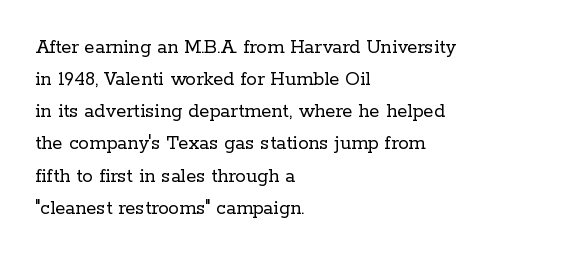
Q: Is the text bold? A: No.
Q: Is the text italic (slanted)? A: No, it is upright.
Q: Is the text underlined? A: No.
Q: How is the paragraph aligned? A: Left-aligned.
Q: Is the spacing between letters normal or unusually wide? A: Normal.
Q: Is the spacing between lines tight, normal or loose? A: Normal.
